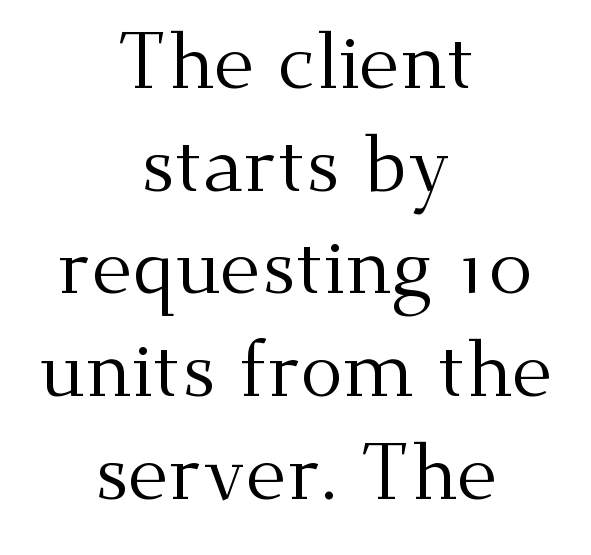
The image shows 79 px regular-weight serif type, upright; set centered, normal line spacing (1.3x), normal letter spacing, not underlined; medium stroke contrast and a small x-height.
